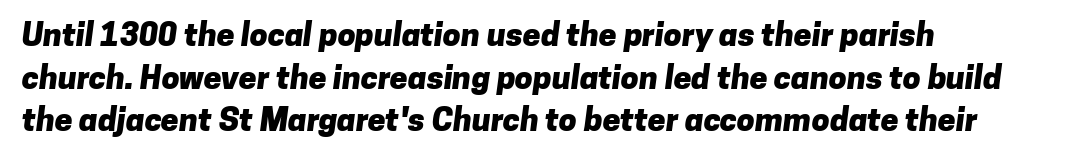
{"serif": "no", "bold": "yes", "weight": "heavy", "width": "normal", "stroke_contrast": "low", "x_height": "medium", "monospaced": "no", "underline": "no", "align": "left", "line_spacing": "normal", "line_spacing_ratio": 1.33, "letter_spacing": "normal", "letter_spacing_em": 0.0, "glyph_px": 32}
